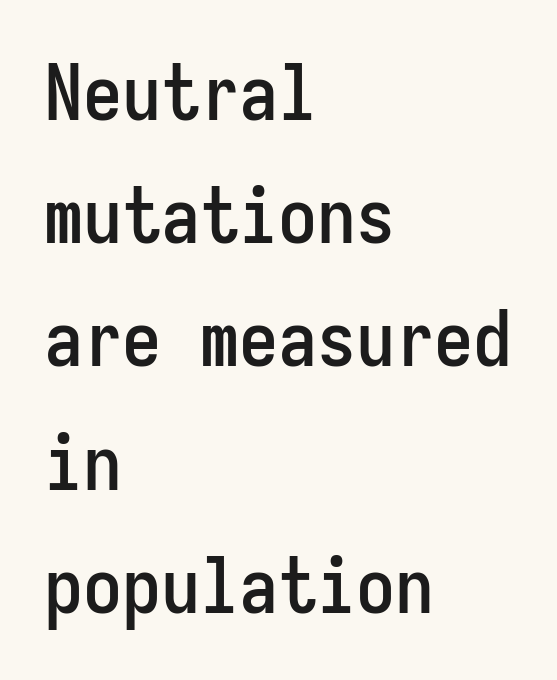
Q: Is the text italic (slanted)? A: No, it is upright.
Q: Is the typeface a serif or a sans-serif typeface? A: Sans-serif.
Q: Is the text underlined? A: No.
Q: How is the paragraph aligned? A: Left-aligned.
Q: Is the spacing between letters normal or unusually wide? A: Normal.
Q: Is the spacing between lines tight, normal or loose? A: Normal.
Q: Width (condensed, normal, or wide)? A: Condensed.
Q: Stroke contrast? A: Low.
Q: x-height? A: Medium.
Q: Monospaced? A: Yes.
